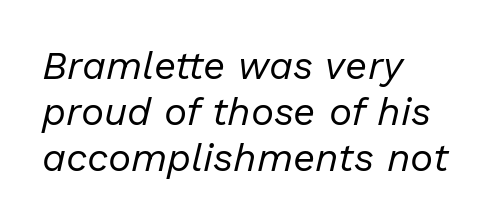
{"italic": "yes", "lean": "right", "slant_degrees": 13, "bold": "no", "weight": "regular", "width": "normal", "stroke_contrast": "low", "x_height": "medium", "monospaced": "no", "underline": "no", "align": "left", "line_spacing_ratio": 1.18, "letter_spacing": "normal", "letter_spacing_em": 0.0, "glyph_px": 39}
